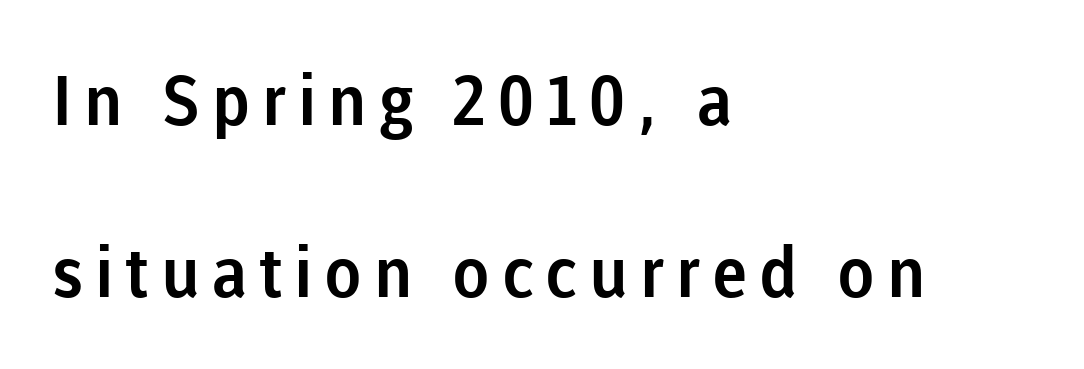
Q: Is the text italic (slanted)? A: No, it is upright.
Q: Is the typeface a serif or a sans-serif typeface? A: Sans-serif.
Q: Is the text underlined? A: No.
Q: How is the paragraph aligned? A: Left-aligned.
Q: Is the spacing between lines tight, normal or loose? A: Loose.
Q: Width (condensed, normal, or wide)? A: Normal.
Q: Stroke contrast? A: Low.
Q: x-height? A: Medium.
Q: Monospaced? A: No.
